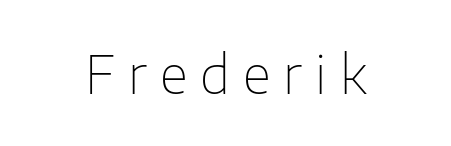
The image shows 52 px thin sans-serif type, upright; set unusually wide letter spacing (+0.25 em), not underlined; low stroke contrast and a medium x-height.
